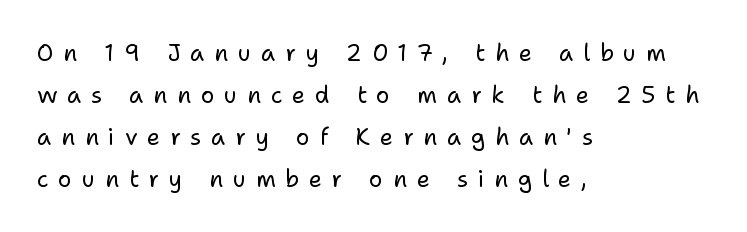
One-word summary of the alignment: left. Clear beneath every line of the passage. Posture: straight, roman, zero tilt. Is the stroke heavy? The answer is a plain regular-or-lighter. Inter-character spacing is expanded well beyond the font's built-in metrics.
